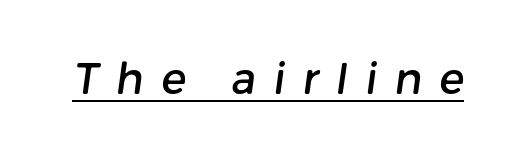
{"serif": "no", "width": "normal", "stroke_contrast": "low", "x_height": "medium", "monospaced": "no", "underline": "yes", "letter_spacing": "wide", "letter_spacing_em": 0.41, "glyph_px": 42}
